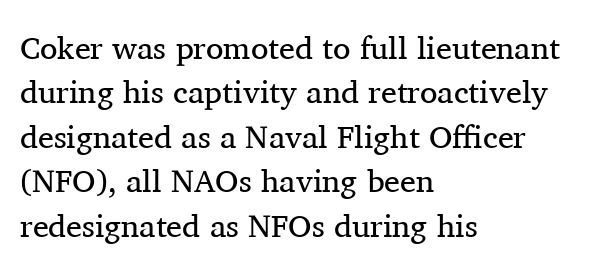
Q: Is the text bold? A: No.
Q: Is the text italic (slanted)? A: No, it is upright.
Q: Is the typeface a serif or a sans-serif typeface? A: Serif.
Q: Is the text underlined? A: No.
Q: How is the paragraph aligned? A: Left-aligned.
Q: Is the spacing between letters normal or unusually wide? A: Normal.
Q: Is the spacing between lines tight, normal or loose? A: Normal.
Q: Width (condensed, normal, or wide)? A: Normal.
Q: Stroke contrast? A: Medium.
Q: x-height? A: Medium.
Q: Monospaced? A: No.
